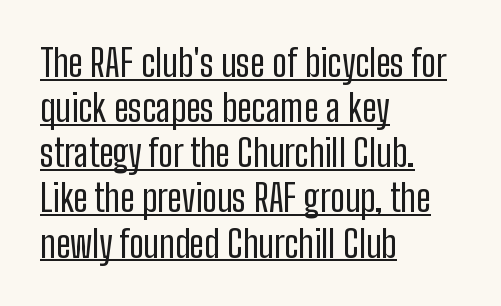
Letterform terminals end flat and unadorned throughout the passage. The tracking reads as untouched default to a designer's eye. These characters rest on top of a visible drawn line. Is the type heavy? It reads as light-to-regular instead. These lines are set flush left with a ragged right edge.
